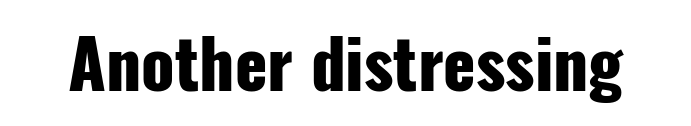
The image shows 67 px heavy, condensed sans-serif type, upright; set normal letter spacing, not underlined; low stroke contrast and a medium x-height.
